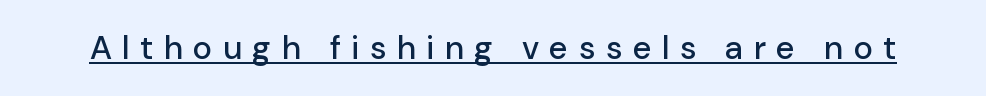
{"serif": "no", "italic": "no", "width": "normal", "stroke_contrast": "low", "x_height": "medium", "monospaced": "no", "underline": "yes", "letter_spacing": "wide", "letter_spacing_em": 0.32, "glyph_px": 33}
